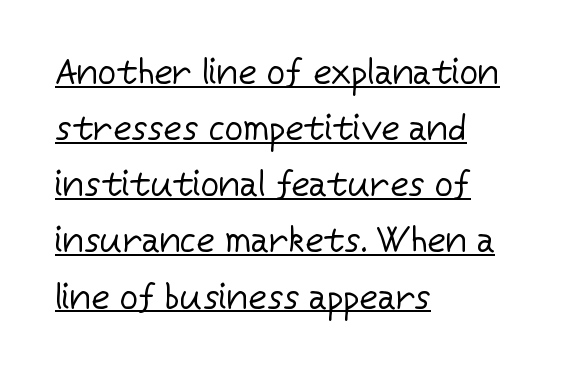
{"serif": "no", "italic": "no", "bold": "no", "weight": "regular", "width": "normal", "stroke_contrast": "low", "x_height": "medium", "monospaced": "no", "underline": "yes", "align": "left", "line_spacing": "normal", "line_spacing_ratio": 1.56, "letter_spacing": "normal", "letter_spacing_em": 0.0, "glyph_px": 36}
